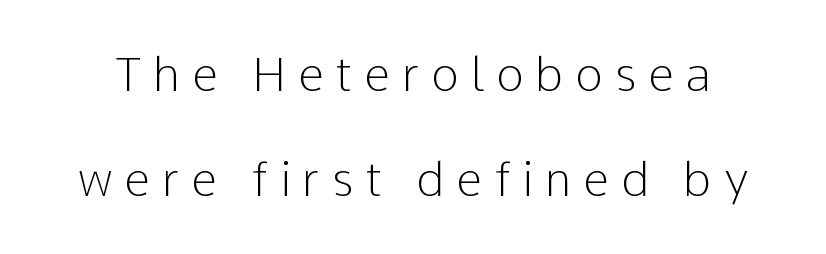
Has an underline been added? It has not. The line-height multiplier appears high, well above default. Compared with a typical body face, this is equally light or lighter still. This sample uses expanded letter spacing, leaving extra air between glyphs. Note: no serifs on the glyphs.
